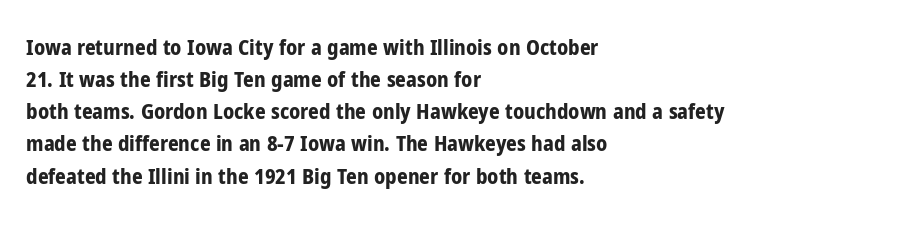
{"italic": "no", "bold": "yes", "underline": "no", "align": "left", "line_spacing": "normal", "line_spacing_ratio": 1.53, "letter_spacing": "normal", "letter_spacing_em": 0.0, "glyph_px": 21}
